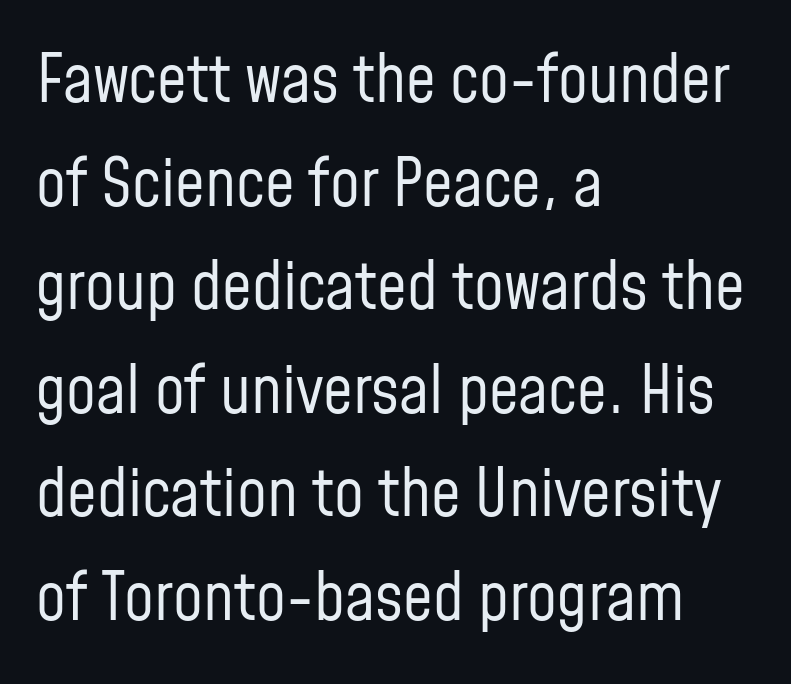
Q: Is the text bold? A: No.
Q: Is the text italic (slanted)? A: No, it is upright.
Q: Is the typeface a serif or a sans-serif typeface? A: Sans-serif.
Q: Is the text underlined? A: No.
Q: How is the paragraph aligned? A: Left-aligned.
Q: Is the spacing between letters normal or unusually wide? A: Normal.
Q: Is the spacing between lines tight, normal or loose? A: Normal.
Q: Width (condensed, normal, or wide)? A: Condensed.
Q: Stroke contrast? A: Low.
Q: x-height? A: Medium.
Q: Monospaced? A: No.
